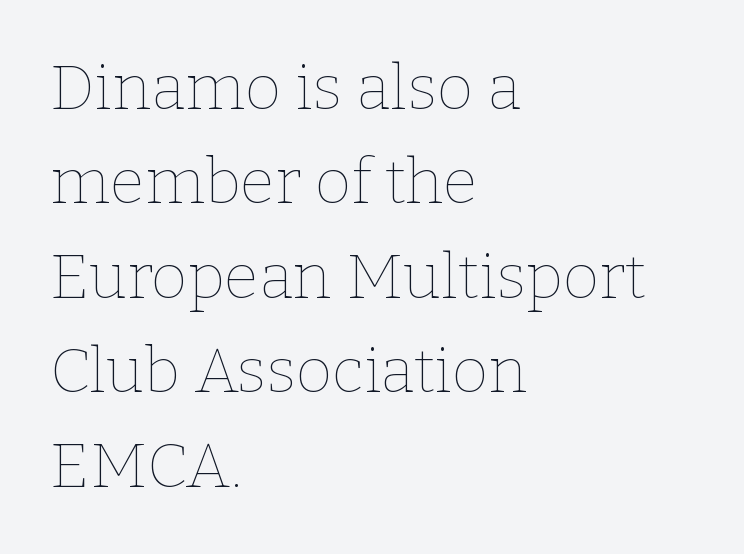
Weight: regular or lighter. If you drew a ruler down the left edge, every line would touch it. Reading down the column, the eye jumps a familiar distance to each next line. Does extra space separate the letters? No, they use regular spacing.
